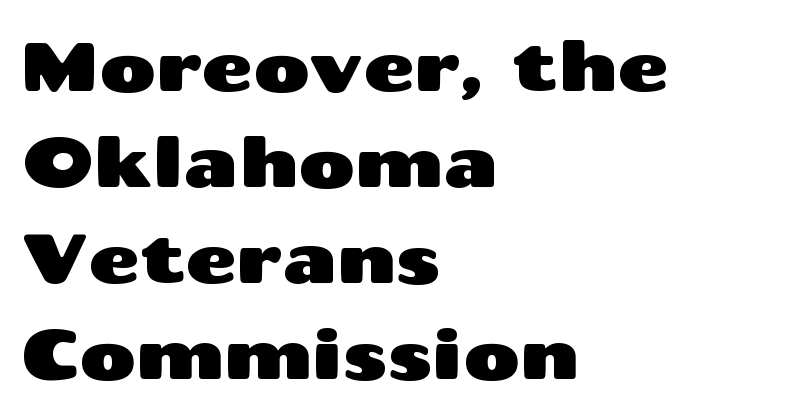
Q: Is the text italic (slanted)? A: No, it is upright.
Q: Is the typeface a serif or a sans-serif typeface? A: Sans-serif.
Q: Is the text underlined? A: No.
Q: How is the paragraph aligned? A: Left-aligned.
Q: Is the spacing between letters normal or unusually wide? A: Normal.
Q: Is the spacing between lines tight, normal or loose? A: Normal.
Q: Width (condensed, normal, or wide)? A: Wide.
Q: Stroke contrast? A: Medium.
Q: x-height? A: Medium.
Q: Monospaced? A: No.
